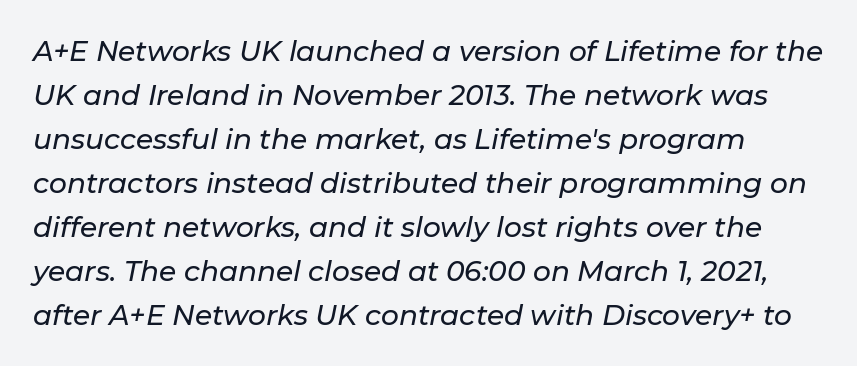
In terms of posture, this sample is oblique. Each letter keeps its own natural width here, so spacing adapts to shape. Any mark beneath the type? The region is blank. The line-height multiplier appears to be the usual default. Letter spacing: default.
